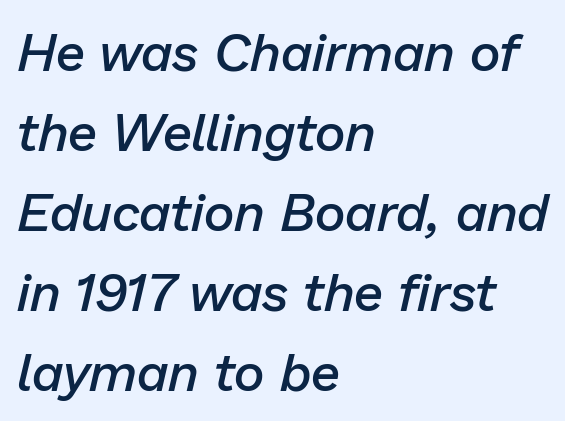
{"italic": "yes", "lean": "right", "slant_degrees": 13, "bold": "semi", "weight": "semibold", "width": "normal", "stroke_contrast": "low", "x_height": "medium", "monospaced": "no", "underline": "no", "align": "left", "line_spacing": "normal", "line_spacing_ratio": 1.51, "letter_spacing": "normal", "letter_spacing_em": 0.0, "glyph_px": 53}
